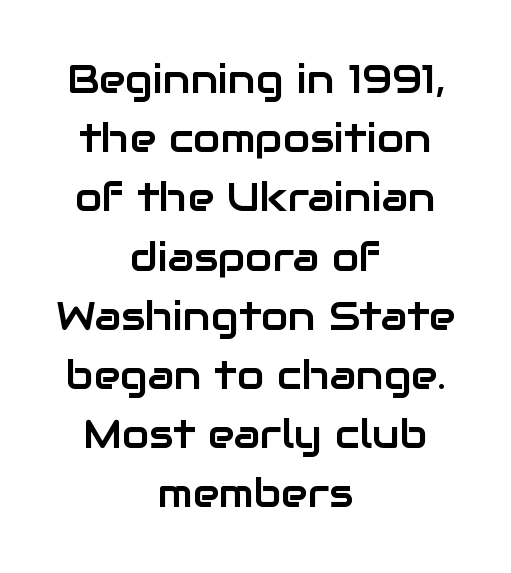
Q: Is the text italic (slanted)? A: No, it is upright.
Q: Is the typeface a serif or a sans-serif typeface? A: Sans-serif.
Q: Is the text underlined? A: No.
Q: How is the paragraph aligned? A: Centered.
Q: Is the spacing between letters normal or unusually wide? A: Normal.
Q: Is the spacing between lines tight, normal or loose? A: Normal.
Q: Width (condensed, normal, or wide)? A: Normal.
Q: Stroke contrast? A: Low.
Q: x-height? A: Medium.
Q: Monospaced? A: No.
